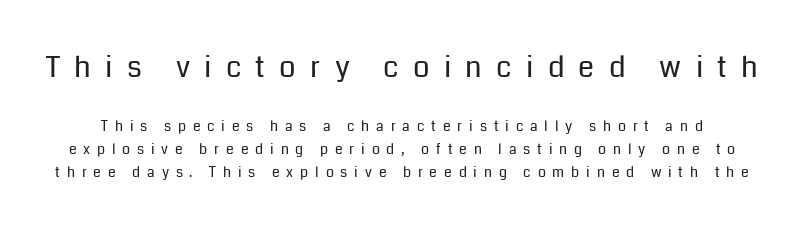
{"serif": "no", "italic": "no", "bold": "no", "weight": "regular", "width": "normal", "stroke_contrast": "low", "x_height": "medium", "monospaced": "no", "underline": "no", "line_spacing": "normal", "line_spacing_ratio": 1.62, "letter_spacing": "wide", "letter_spacing_em": 0.49, "larger_block": "first", "size_ratio": 2.07, "glyph_px": 29}
